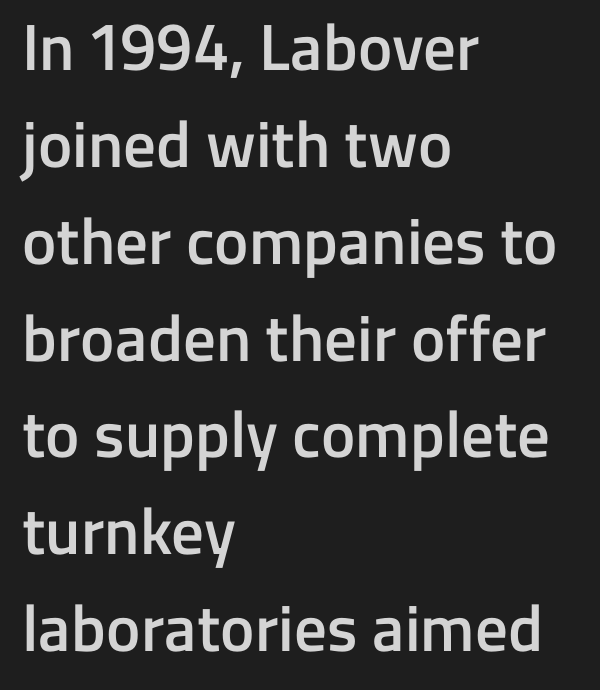
The image shows 65 px semibold sans-serif type, upright; set left-aligned, normal line spacing (1.49x), normal letter spacing, not underlined; low stroke contrast and a medium x-height.
